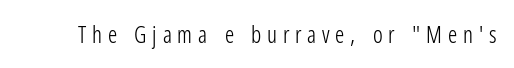
Between one letter and the next there's a generous, obvious gap. No chunkiness to these letters — they're not bold. You can tell it's not italic because the verticals are truly vertical. The space directly below the letters is spotless.
